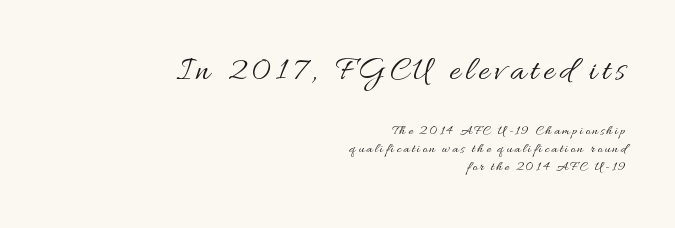
Q: Is the text bold? A: No.
Q: Is the text italic (slanted)? A: Yes.
Q: Is the text underlined? A: No.
Q: How is the paragraph aligned? A: Right-aligned.
Q: Is the spacing between lines tight, normal or loose? A: Normal.
Q: Which block of text is set in a larger size, the first (top) or the second (bottom)? A: The first (top) one.
Q: Width (condensed, normal, or wide)? A: Wide.
Q: Stroke contrast? A: Medium.
Q: x-height? A: Small.
Q: Monospaced? A: No.
